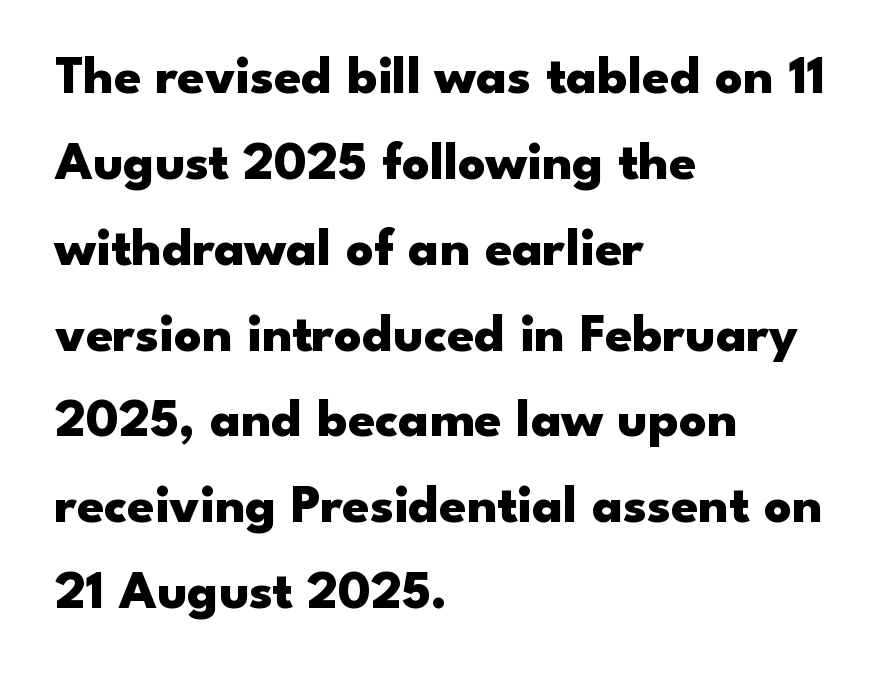
The image shows 54 px heavy, wide sans-serif type, upright; set left-aligned, normal line spacing (1.59x), normal letter spacing, not underlined; low stroke contrast and a small x-height.
